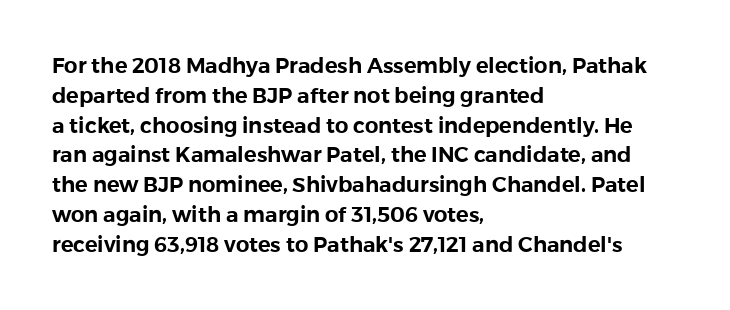
The image shows 21 px text type, upright; set left-aligned, normal line spacing (1.42x), normal letter spacing, not underlined.
